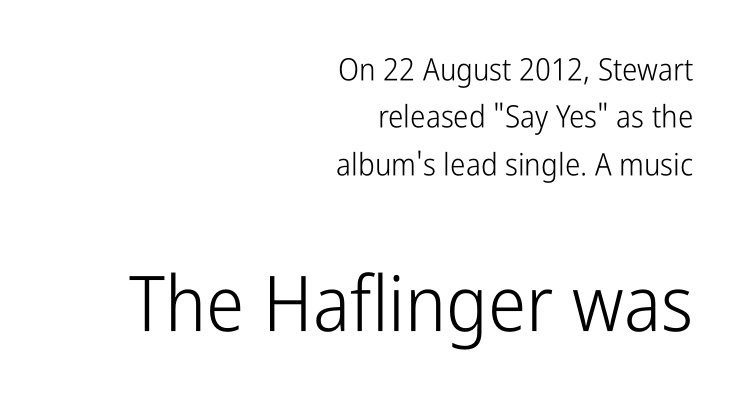
{"serif": "no", "italic": "no", "bold": "no", "weight": "light", "width": "condensed", "stroke_contrast": "low", "x_height": "medium", "monospaced": "no", "underline": "no", "align": "right", "line_spacing": "normal", "line_spacing_ratio": 1.53, "letter_spacing": "normal", "letter_spacing_em": 0.0, "larger_block": "second", "size_ratio": 2.48, "glyph_px": 77}
